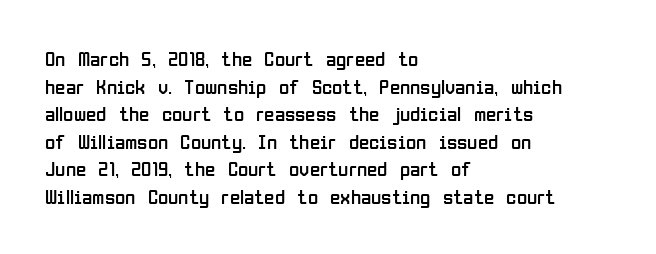
Q: Is the text bold? A: No.
Q: Is the text italic (slanted)? A: No, it is upright.
Q: Is the text underlined? A: No.
Q: How is the paragraph aligned? A: Left-aligned.
Q: Is the spacing between letters normal or unusually wide? A: Normal.
Q: Is the spacing between lines tight, normal or loose? A: Normal.
